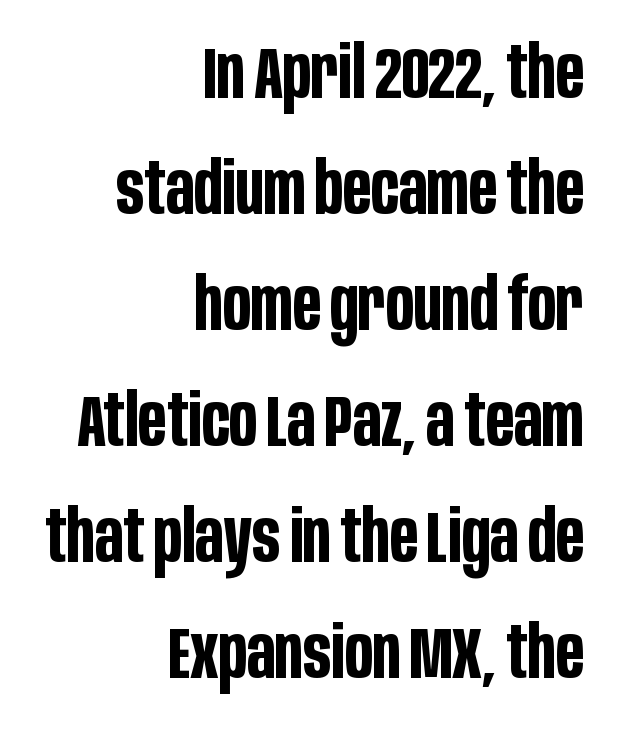
The image shows 72 px bold, condensed sans-serif type, upright; set right-aligned, normal line spacing (1.61x), normal letter spacing, not underlined; low stroke contrast and a large x-height.
